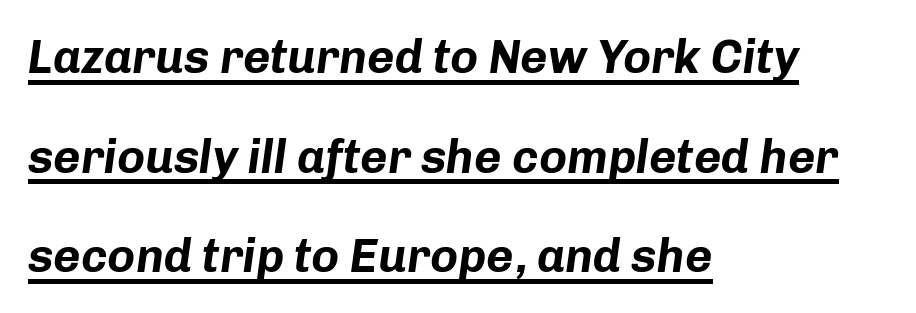
{"italic": "yes", "lean": "right", "slant_degrees": 8, "bold": "yes", "weight": "bold", "width": "normal", "stroke_contrast": "low", "x_height": "medium", "monospaced": "no", "underline": "yes", "align": "left", "line_spacing": "loose", "line_spacing_ratio": 2.12, "letter_spacing": "normal", "letter_spacing_em": 0.0, "glyph_px": 47}
